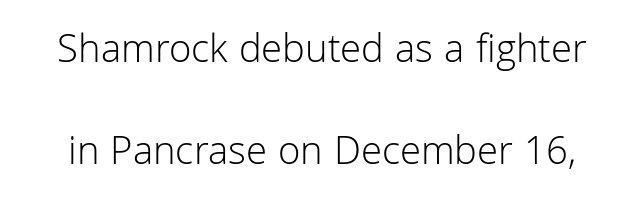
Q: Is the text bold? A: No.
Q: Is the text italic (slanted)? A: No, it is upright.
Q: Is the typeface a serif or a sans-serif typeface? A: Sans-serif.
Q: Is the text underlined? A: No.
Q: Is the spacing between letters normal or unusually wide? A: Normal.
Q: Is the spacing between lines tight, normal or loose? A: Loose.
Q: Width (condensed, normal, or wide)? A: Normal.
Q: Stroke contrast? A: Low.
Q: x-height? A: Medium.
Q: Monospaced? A: No.
